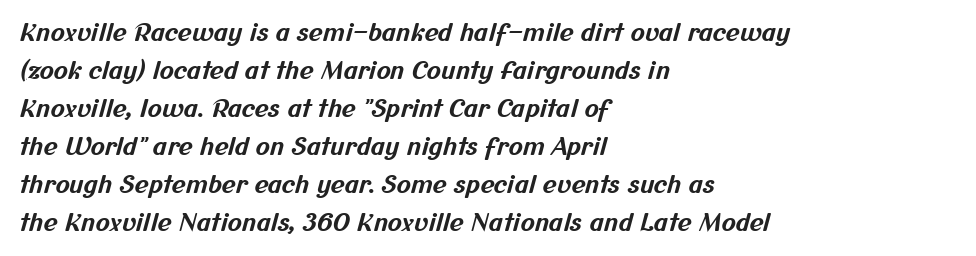
{"bold": "yes", "underline": "no", "align": "left", "line_spacing": "normal", "line_spacing_ratio": 1.58, "letter_spacing": "normal", "letter_spacing_em": 0.0, "glyph_px": 24}
